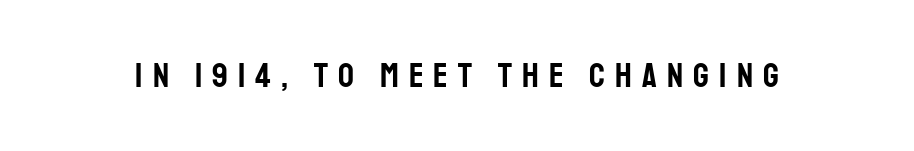
Q: Is the text italic (slanted)? A: No, it is upright.
Q: Is the typeface a serif or a sans-serif typeface? A: Sans-serif.
Q: Is the text underlined? A: No.
Q: Is the spacing between letters normal or unusually wide? A: Unusually wide.
Q: Width (condensed, normal, or wide)? A: Condensed.
Q: Stroke contrast? A: Low.
Q: x-height? A: Large.
Q: Monospaced? A: No.
